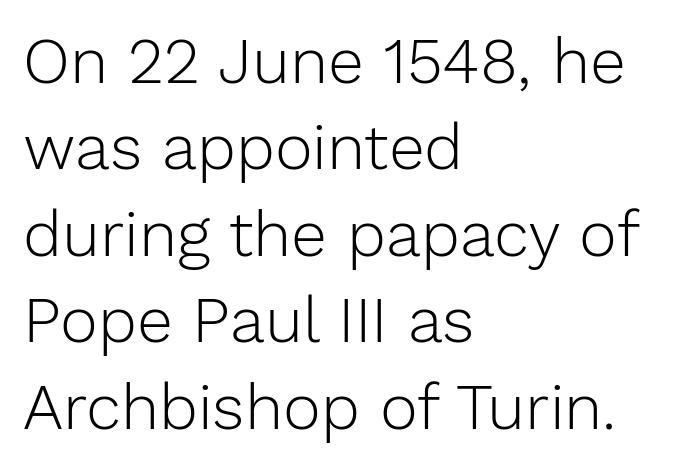
{"serif": "no", "italic": "no", "bold": "no", "weight": "light", "width": "normal", "stroke_contrast": "low", "x_height": "medium", "monospaced": "no", "underline": "no", "align": "left", "line_spacing": "normal", "line_spacing_ratio": 1.35, "letter_spacing": "normal", "letter_spacing_em": 0.0, "glyph_px": 64}
